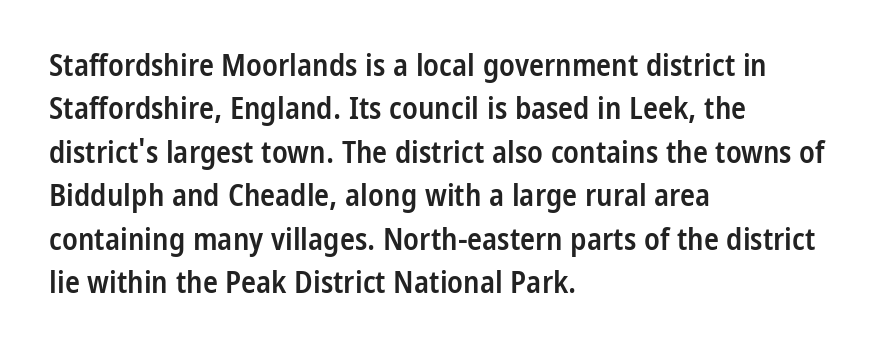
Q: Is the text bold? A: Semi-bold.
Q: Is the text italic (slanted)? A: No, it is upright.
Q: Is the typeface a serif or a sans-serif typeface? A: Sans-serif.
Q: Is the text underlined? A: No.
Q: How is the paragraph aligned? A: Left-aligned.
Q: Is the spacing between letters normal or unusually wide? A: Normal.
Q: Is the spacing between lines tight, normal or loose? A: Normal.
Q: Width (condensed, normal, or wide)? A: Condensed.
Q: Stroke contrast? A: Low.
Q: x-height? A: Medium.
Q: Monospaced? A: No.
